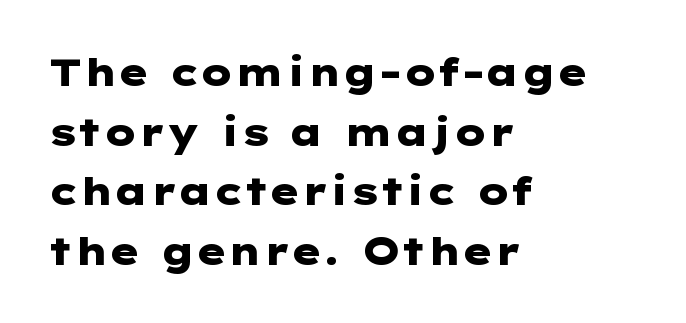
The image shows 38 px heavy, wide sans-serif type, upright; set left-aligned, normal line spacing (1.57x), normal letter spacing, not underlined; low stroke contrast and a medium x-height.
